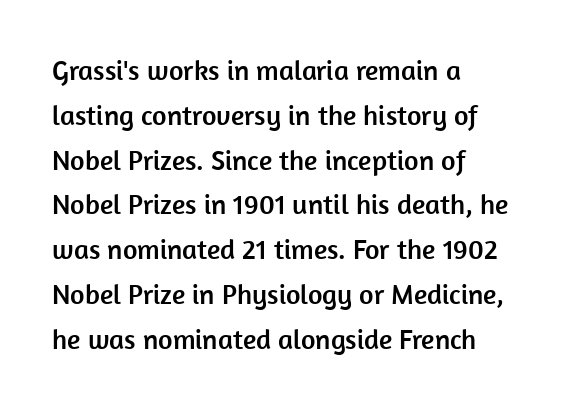
Q: Is the text italic (slanted)? A: No, it is upright.
Q: Is the typeface a serif or a sans-serif typeface? A: Sans-serif.
Q: Is the text underlined? A: No.
Q: How is the paragraph aligned? A: Left-aligned.
Q: Is the spacing between letters normal or unusually wide? A: Normal.
Q: Is the spacing between lines tight, normal or loose? A: Normal.
Q: Width (condensed, normal, or wide)? A: Normal.
Q: Stroke contrast? A: Low.
Q: x-height? A: Medium.
Q: Monospaced? A: No.
